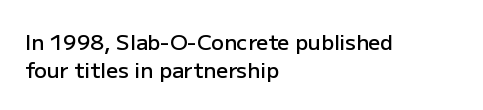
Q: Is the text bold? A: Semi-bold.
Q: Is the text italic (slanted)? A: No, it is upright.
Q: Is the text underlined? A: No.
Q: How is the paragraph aligned? A: Left-aligned.
Q: Is the spacing between letters normal or unusually wide? A: Normal.
Q: Is the spacing between lines tight, normal or loose? A: Normal.
